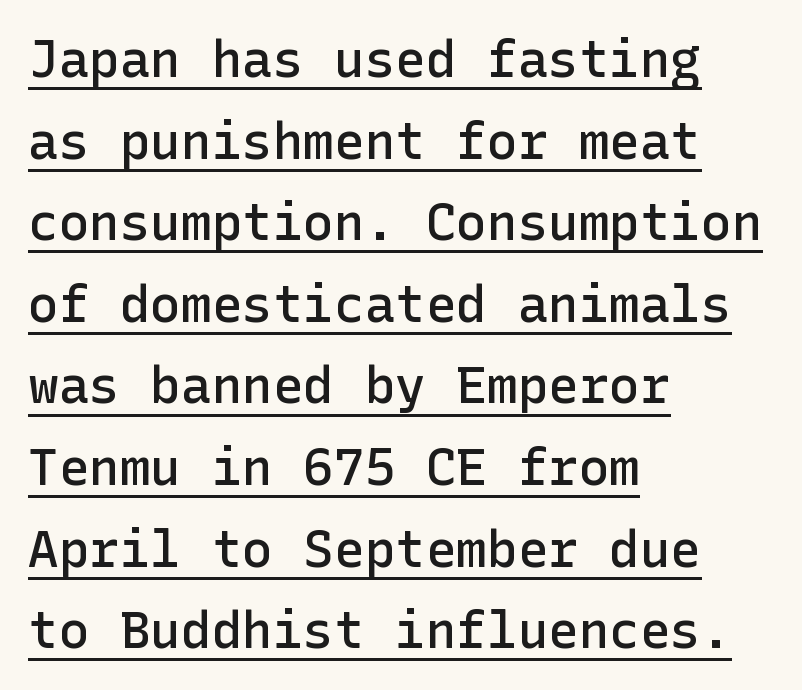
Is there any slant? The stems are plumb. Rows of type keep a routine distance in the vertical direction. No extra tracking has been applied to these lines. Check where the strokes stop: nothing finishes them off — pure sans.
